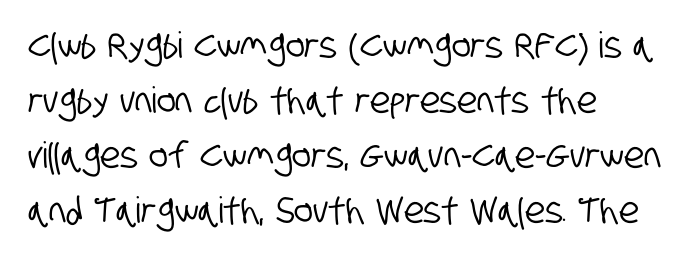
The rendering shows plain stroke endings on the letterforms — a sans-serif design. The block of text has a typical density, with ordinary space between rows. The specimen omits any rule beneath the text block's lines. These lines are rendered in a variable-pitch font. Nothing unusual about the tracking: characters are spaced as the font intends.
